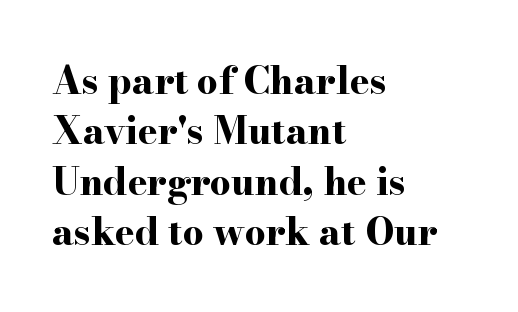
Q: Is the text bold? A: Yes.
Q: Is the text italic (slanted)? A: No, it is upright.
Q: Is the typeface a serif or a sans-serif typeface? A: Serif.
Q: Is the text underlined? A: No.
Q: How is the paragraph aligned? A: Left-aligned.
Q: Is the spacing between letters normal or unusually wide? A: Normal.
Q: Is the spacing between lines tight, normal or loose? A: Normal.
Q: Width (condensed, normal, or wide)? A: Wide.
Q: Stroke contrast? A: High.
Q: x-height? A: Small.
Q: Monospaced? A: No.
